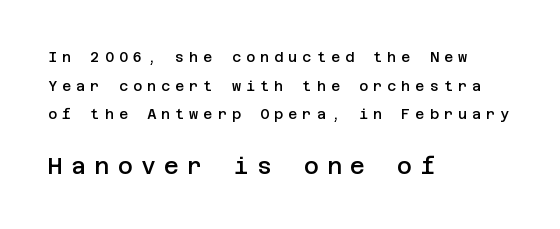
The image shows 23 px text type, upright; set left-aligned, loose line spacing (2.04x), unusually wide letter spacing (+0.36 em), not underlined; the second (bottom) block is 1.64x larger.
